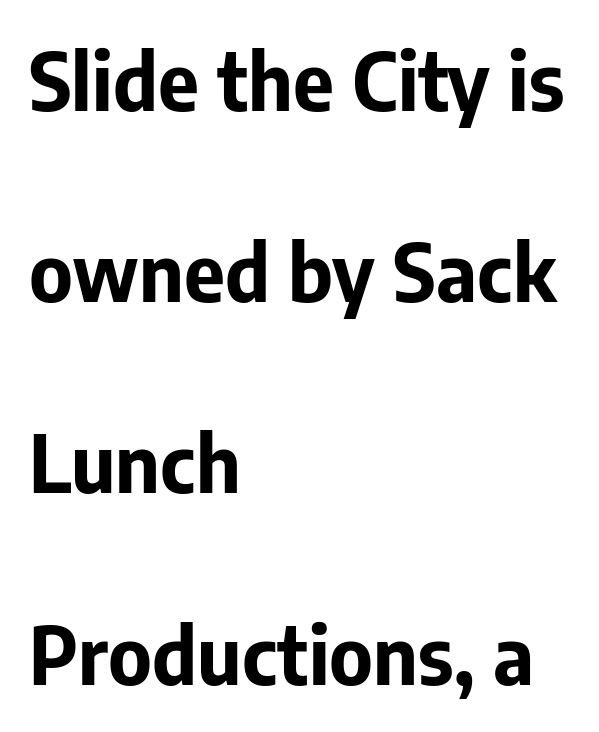
No extra tracking has been applied to these lines. Do the letters lean? They stand straight. Each row of text sits above clean, open space. You can tell from the bare stems that sans-serif type was used. The passage is arranged the way most books set body copy — flush left.
